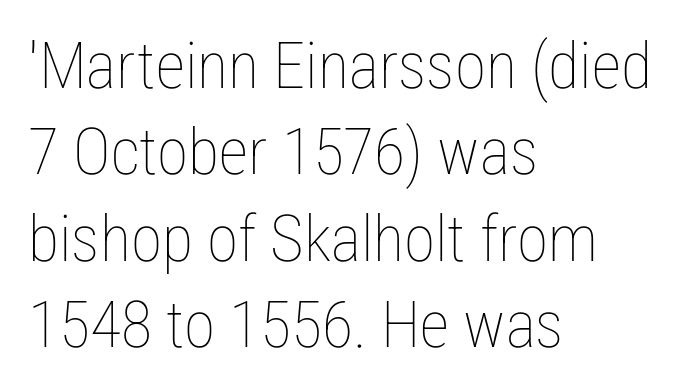
Q: Is the text bold? A: No.
Q: Is the text italic (slanted)? A: No, it is upright.
Q: Is the text underlined? A: No.
Q: How is the paragraph aligned? A: Left-aligned.
Q: Is the spacing between letters normal or unusually wide? A: Normal.
Q: Is the spacing between lines tight, normal or loose? A: Normal.
Q: Width (condensed, normal, or wide)? A: Condensed.
Q: Stroke contrast? A: Low.
Q: x-height? A: Medium.
Q: Monospaced? A: No.
